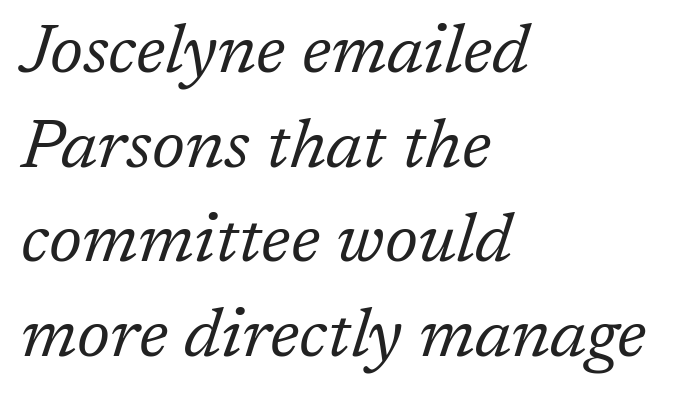
Q: Is the text bold? A: No.
Q: Is the text italic (slanted)? A: Yes, it leans right by about 17 degrees.
Q: Is the typeface a serif or a sans-serif typeface? A: Serif.
Q: Is the text underlined? A: No.
Q: How is the paragraph aligned? A: Left-aligned.
Q: Is the spacing between letters normal or unusually wide? A: Normal.
Q: Is the spacing between lines tight, normal or loose? A: Normal.
Q: Width (condensed, normal, or wide)? A: Normal.
Q: Stroke contrast? A: Low.
Q: x-height? A: Medium.
Q: Monospaced? A: No.
